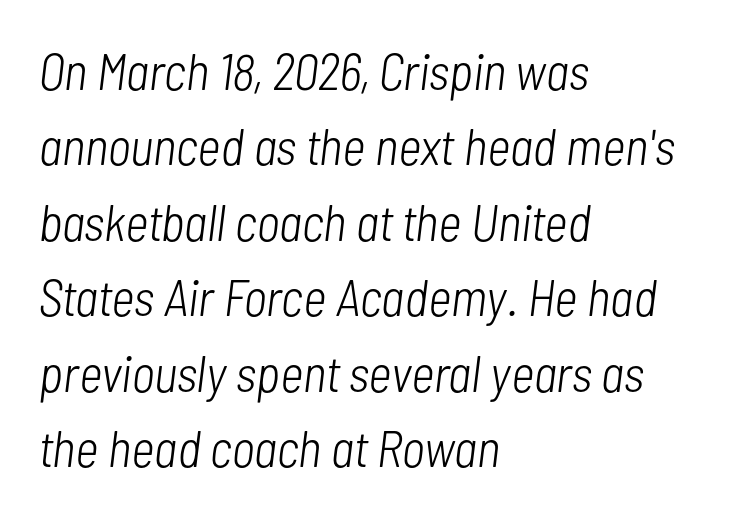
The image shows 51 px light, condensed type, italic (leaning right); set left-aligned, normal line spacing (1.48x), normal letter spacing, not underlined; low stroke contrast and a medium x-height.
